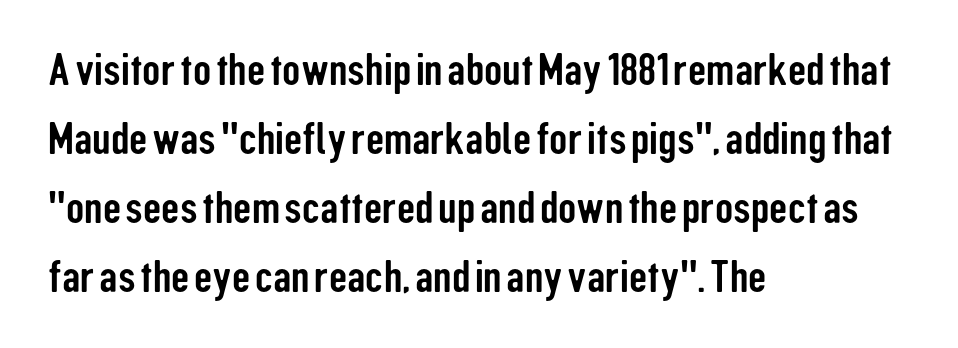
Q: Is the text italic (slanted)? A: No, it is upright.
Q: Is the typeface a serif or a sans-serif typeface? A: Sans-serif.
Q: Is the text underlined? A: No.
Q: How is the paragraph aligned? A: Left-aligned.
Q: Is the spacing between letters normal or unusually wide? A: Normal.
Q: Is the spacing between lines tight, normal or loose? A: Normal.
Q: Width (condensed, normal, or wide)? A: Condensed.
Q: Stroke contrast? A: Low.
Q: x-height? A: Medium.
Q: Monospaced? A: No.
